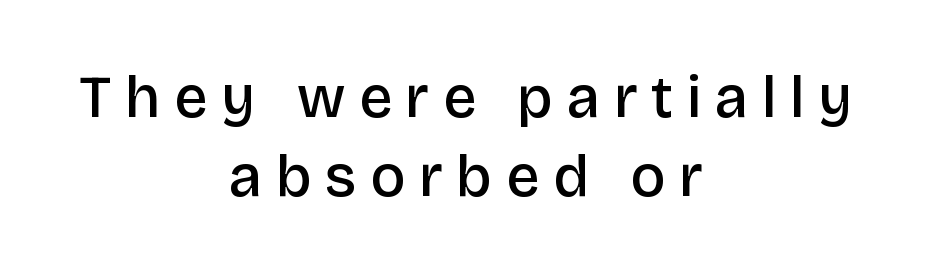
{"serif": "no", "italic": "no", "bold": "semi", "weight": "semibold", "width": "normal", "stroke_contrast": "low", "x_height": "large", "monospaced": "no", "underline": "no", "align": "center", "line_spacing": "normal", "line_spacing_ratio": 1.34, "letter_spacing": "wide", "letter_spacing_em": 0.23, "glyph_px": 59}
